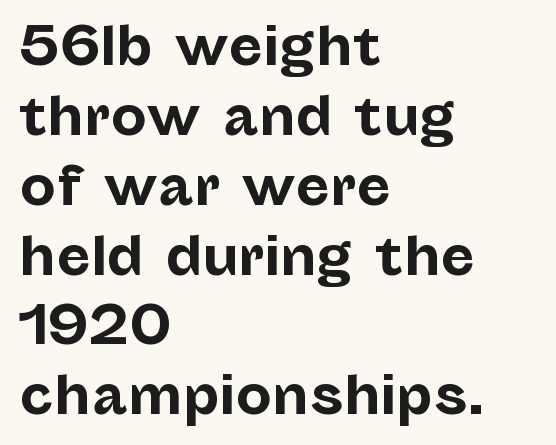
{"serif": "no", "italic": "no", "bold": "yes", "weight": "bold", "width": "normal", "stroke_contrast": "low", "x_height": "medium", "monospaced": "no", "underline": "no", "align": "left", "line_spacing": "normal", "line_spacing_ratio": 1.37, "letter_spacing": "normal", "letter_spacing_em": 0.0, "glyph_px": 51}
